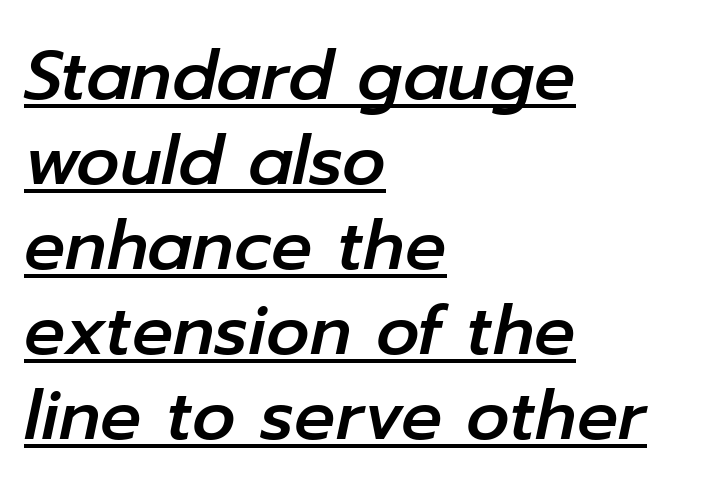
In designer terms, the underline attribute is active on this setting. The text carries the slant typical of an italic or oblique font. The leading is moderate, giving the passage an even texture. In CSS terms this would be text-align: left. The passage shown is typed in a proportional face where columns would drift.
